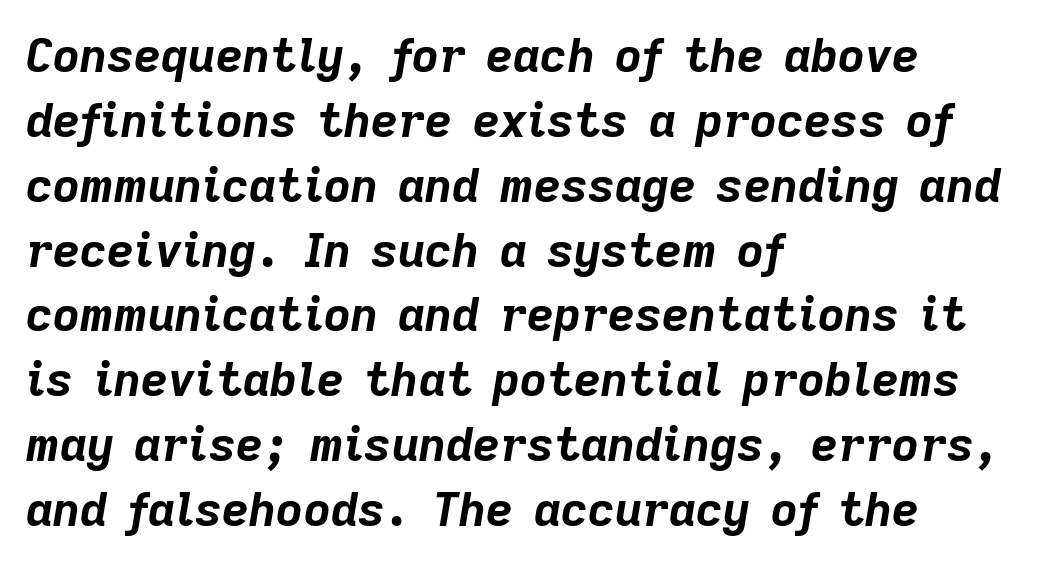
{"italic": "yes", "lean": "right", "slant_degrees": 9, "bold": "yes", "weight": "bold", "width": "normal", "stroke_contrast": "low", "x_height": "medium", "monospaced": "no", "underline": "no", "align": "left", "line_spacing": "normal", "line_spacing_ratio": 1.38, "letter_spacing": "normal", "letter_spacing_em": 0.0, "glyph_px": 47}
